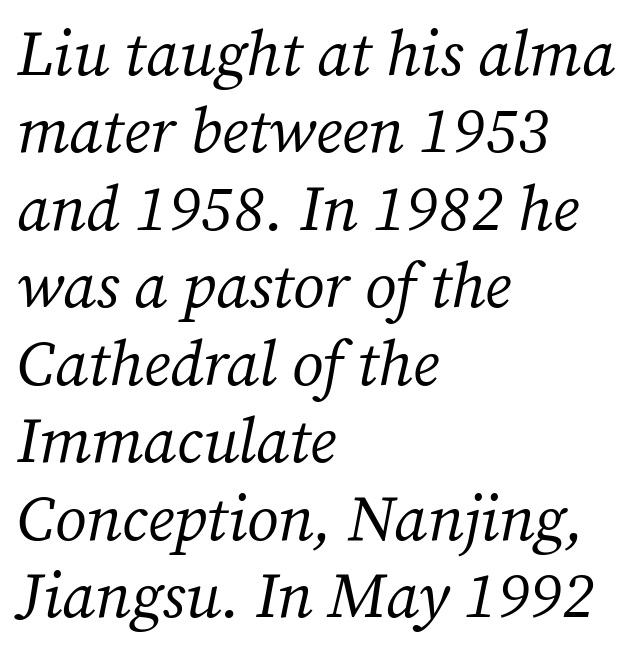
{"serif": "yes", "italic": "yes", "lean": "right", "slant_degrees": 12, "bold": "no", "weight": "regular", "width": "normal", "stroke_contrast": "medium", "x_height": "medium", "monospaced": "no", "underline": "no", "align": "left", "line_spacing_ratio": 1.21, "letter_spacing": "normal", "letter_spacing_em": 0.0, "glyph_px": 64}
